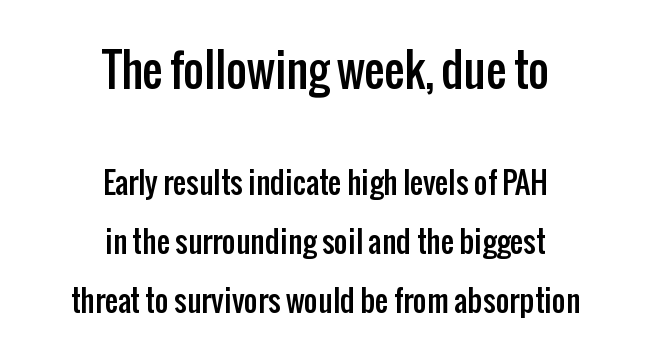
The image shows 45 px condensed sans-serif type, upright; set centered, loose line spacing (1.96x), normal letter spacing, not underlined; the first (top) block is 1.5x larger; low stroke contrast and a medium x-height.
